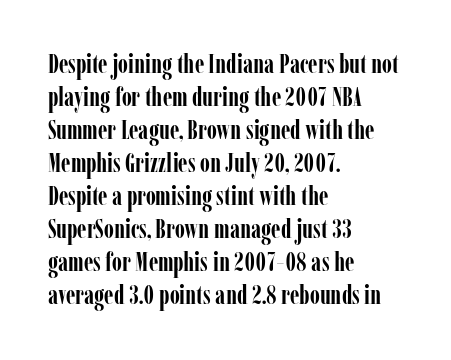
The image shows 26 px bold type, upright; set left-aligned, normal line spacing (1.27x), normal letter spacing, not underlined.
